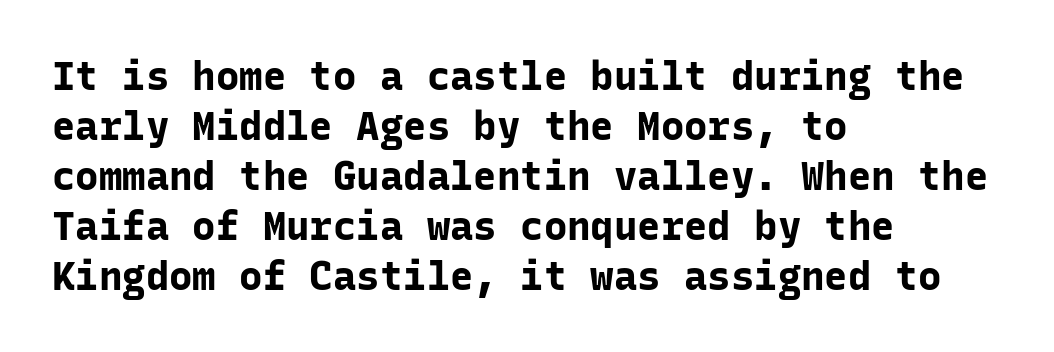
The image shows 39 px bold sans-serif type, upright, monospaced; set left-aligned, normal line spacing (1.28x), normal letter spacing, not underlined; low stroke contrast and a medium x-height.
